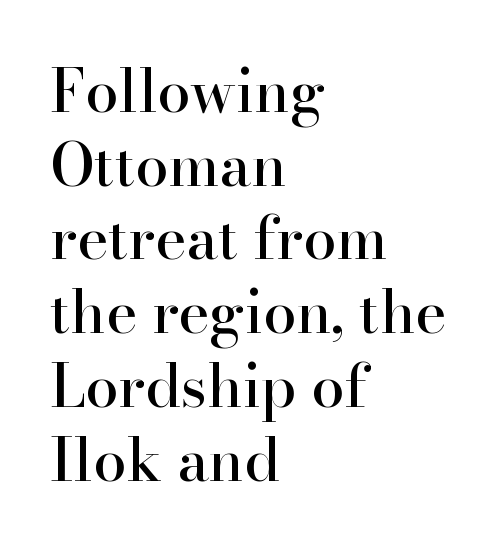
{"serif": "yes", "italic": "no", "width": "normal", "stroke_contrast": "high", "x_height": "small", "monospaced": "no", "underline": "no", "align": "left", "line_spacing": "normal", "line_spacing_ratio": 1.25, "letter_spacing": "normal", "letter_spacing_em": 0.0, "glyph_px": 59}
